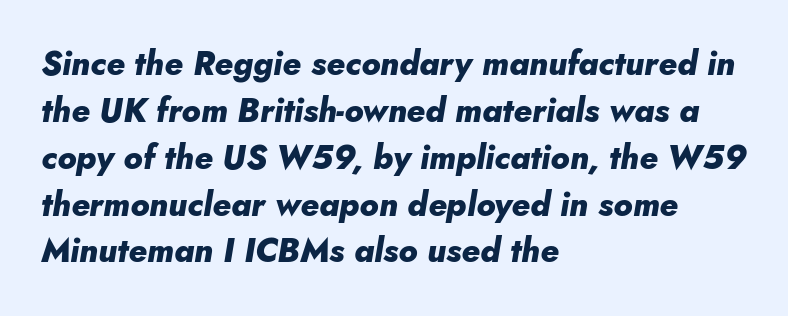
The rendering applies a slant to the glyphs. The zone under the glyphs is completely vacant. Glyph-to-glyph distance matches everyday printed text. Leading: standard. Stroke thickness is high; the sample reads as a true bold.
